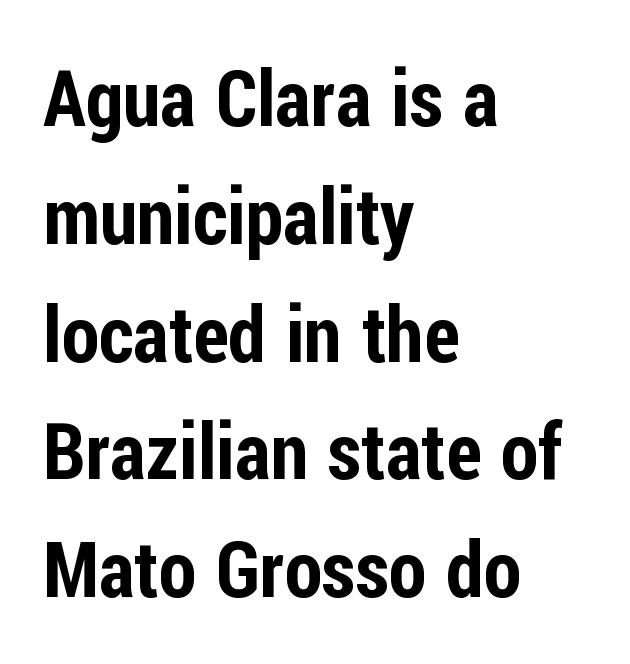
The image shows 77 px condensed sans-serif type, upright; set left-aligned, normal line spacing (1.53x), normal letter spacing, not underlined; low stroke contrast and a medium x-height.
